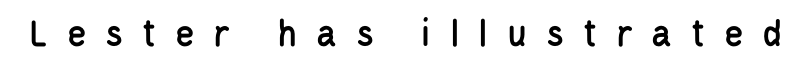
This is roman type, the default non-slanted kind. Tracking value appears strongly positive — letters spread wide. Do the characters align in a grid? No, the font is proportional. Words float on clear page, feet unadorned. The characters display no serif detailing; their extremities are plain.
